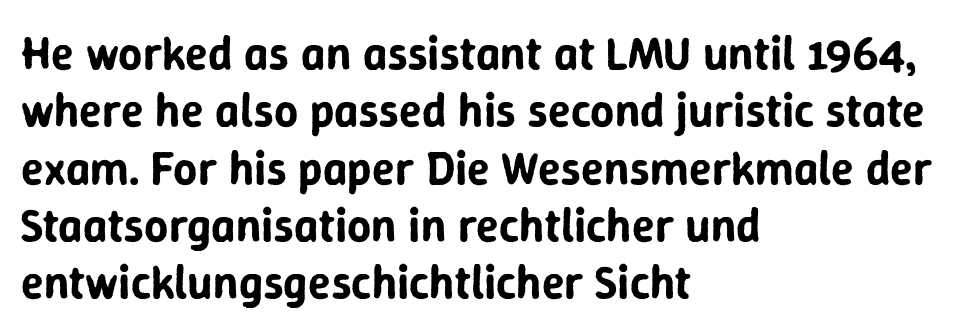
{"serif": "no", "italic": "no", "width": "normal", "stroke_contrast": "low", "x_height": "medium", "monospaced": "no", "underline": "no", "align": "left", "line_spacing_ratio": 1.22, "letter_spacing": "normal", "letter_spacing_em": 0.0, "glyph_px": 47}
